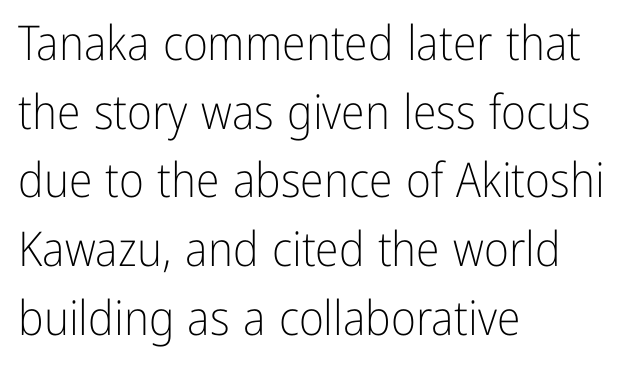
Q: Is the text bold? A: No.
Q: Is the text italic (slanted)? A: No, it is upright.
Q: Is the typeface a serif or a sans-serif typeface? A: Sans-serif.
Q: Is the text underlined? A: No.
Q: How is the paragraph aligned? A: Left-aligned.
Q: Is the spacing between letters normal or unusually wide? A: Normal.
Q: Is the spacing between lines tight, normal or loose? A: Normal.
Q: Width (condensed, normal, or wide)? A: Condensed.
Q: Stroke contrast? A: Low.
Q: x-height? A: Medium.
Q: Monospaced? A: No.
